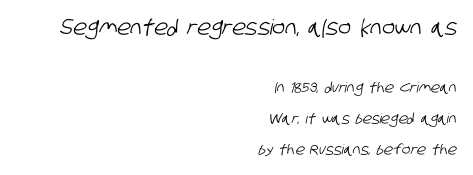
The image shows 21 px text type; set right-aligned, loose line spacing (2.21x), normal letter spacing, not underlined; the first (top) block is 1.5x larger.
